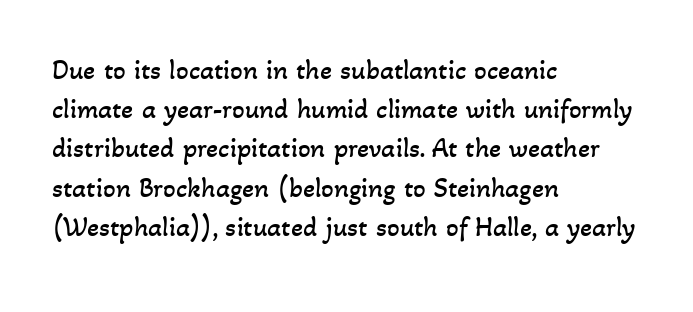
Q: Is the text bold? A: No.
Q: Is the text underlined? A: No.
Q: How is the paragraph aligned? A: Left-aligned.
Q: Is the spacing between letters normal or unusually wide? A: Normal.
Q: Is the spacing between lines tight, normal or loose? A: Normal.
Q: Width (condensed, normal, or wide)? A: Normal.
Q: Stroke contrast? A: Low.
Q: x-height? A: Small.
Q: Monospaced? A: No.
